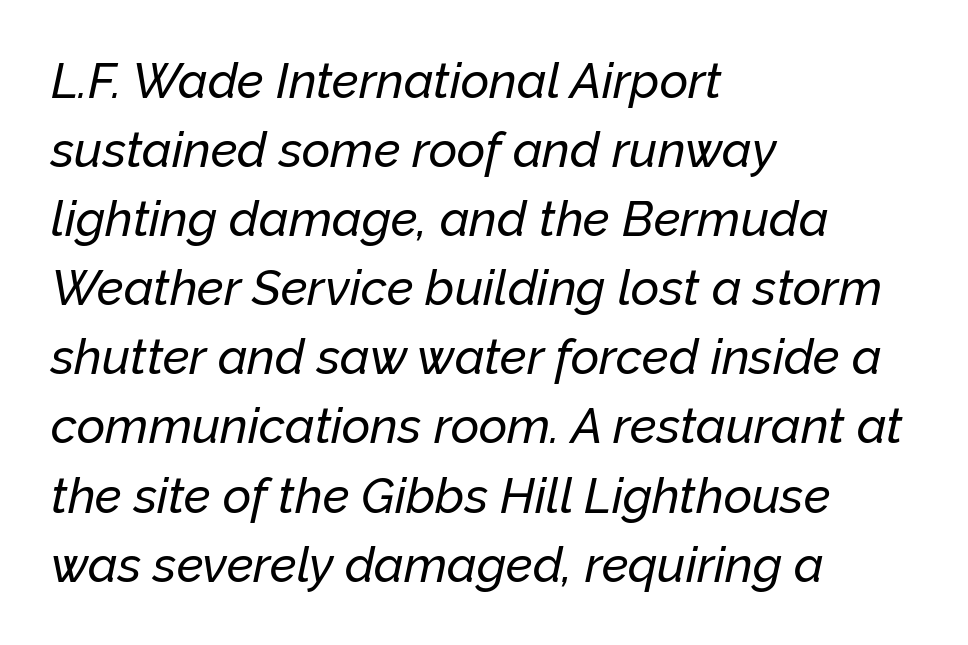
The letters advance in unequal steps, a hallmark of proportional type. When letters slant like this, we call the style italic. Beneath every word, the page is bare. Line spacing here is normal.
